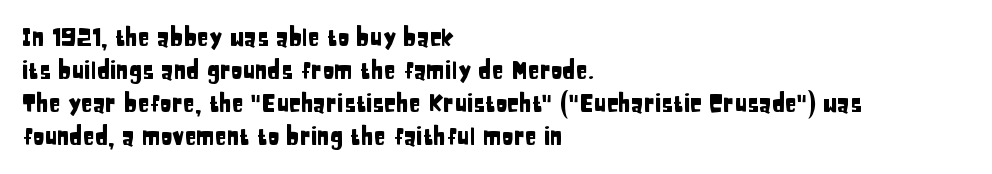
The image shows 24 px text type, upright; set left-aligned, normal line spacing (1.37x), normal letter spacing, not underlined.
